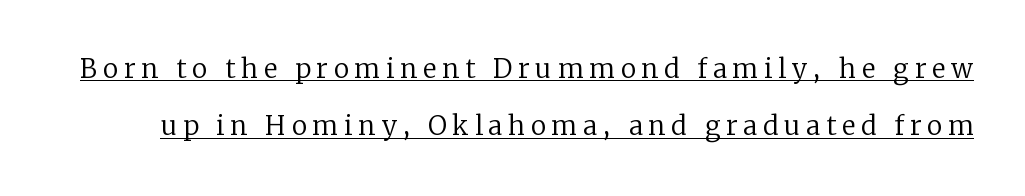
The weight would be labelled regular, book, light, or lighter still. Descenders here cross a horizontal rule under the line. Ordinary non-slanted type is in use. The tracking reads as deliberately expanded to a designer's eye. Vertical spacing — loose.
